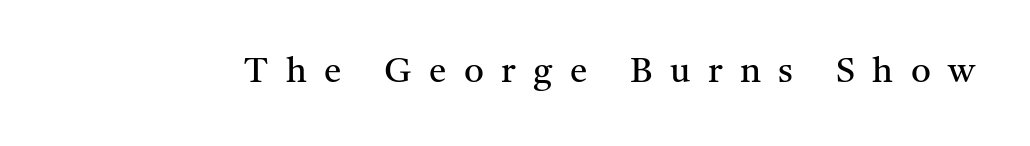
Spacing verdict: proportional, widths tailored to each character. This is serif lettering, the kind often seen in printed books. Substantial extra tracking has been applied to these lines. This sample uses an upright cut, with every glyph sitting square on the baseline.
